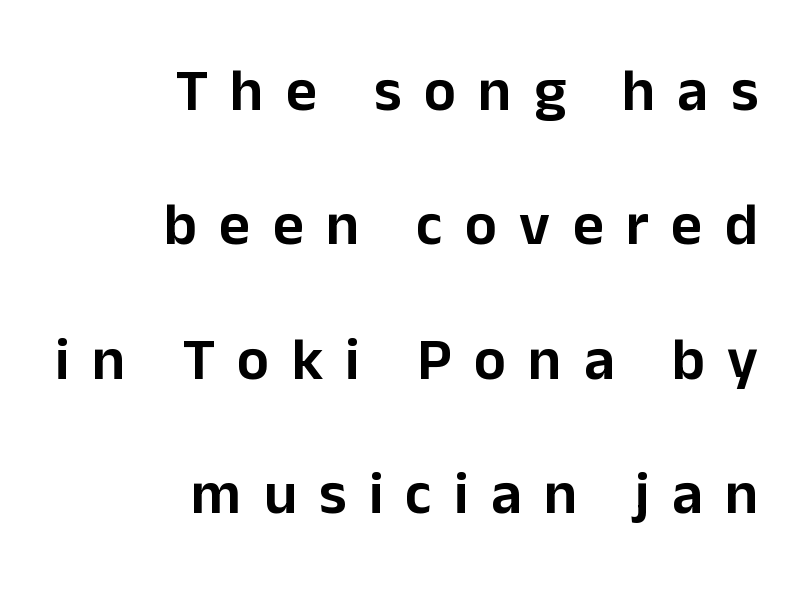
{"serif": "no", "italic": "no", "width": "normal", "stroke_contrast": "low", "x_height": "medium", "monospaced": "no", "underline": "no", "align": "right", "line_spacing": "loose", "line_spacing_ratio": 2.24, "letter_spacing": "wide", "letter_spacing_em": 0.37, "glyph_px": 60}
